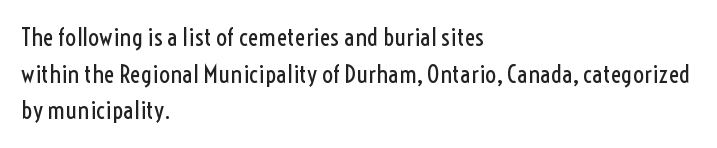
Q: Is the text bold? A: No.
Q: Is the text italic (slanted)? A: No, it is upright.
Q: Is the text underlined? A: No.
Q: How is the paragraph aligned? A: Left-aligned.
Q: Is the spacing between letters normal or unusually wide? A: Normal.
Q: Is the spacing between lines tight, normal or loose? A: Normal.
